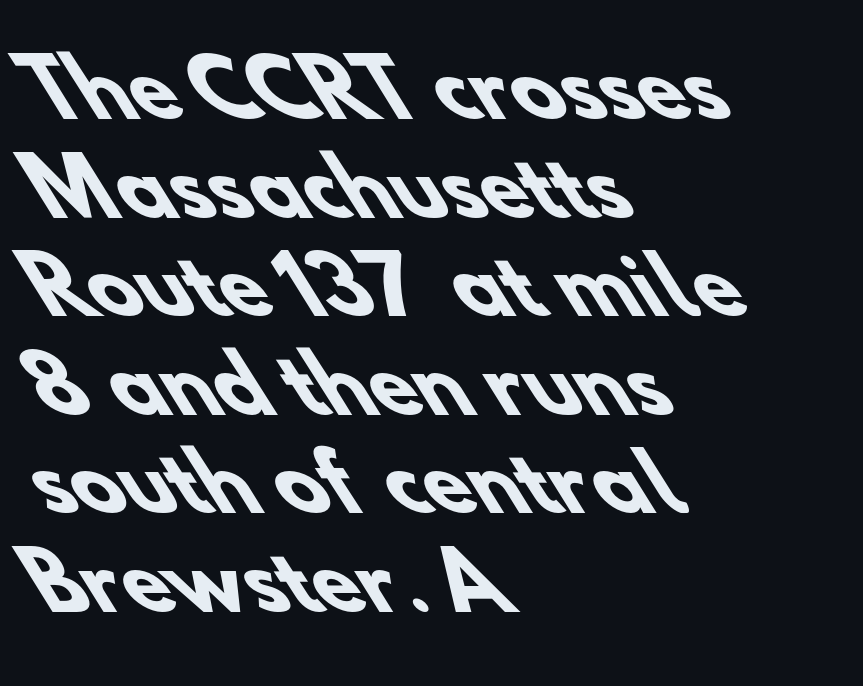
{"serif": "no", "bold": "yes", "weight": "heavy", "width": "normal", "stroke_contrast": "low", "x_height": "small", "monospaced": "no", "underline": "no", "align": "left", "line_spacing": "normal", "line_spacing_ratio": 1.28, "letter_spacing": "normal", "letter_spacing_em": 0.0, "glyph_px": 77}
